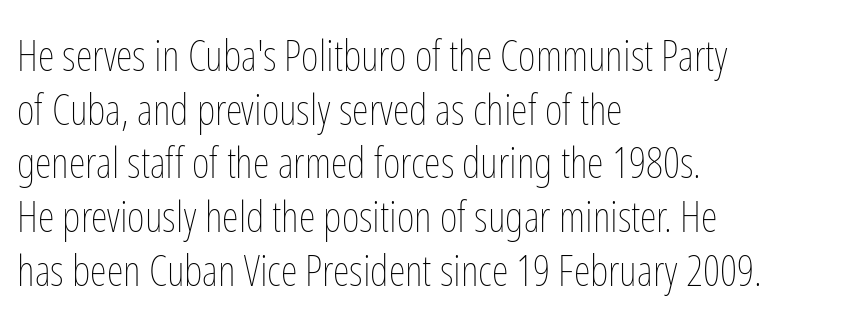
Q: Is the text bold? A: No.
Q: Is the text italic (slanted)? A: No, it is upright.
Q: Is the text underlined? A: No.
Q: How is the paragraph aligned? A: Left-aligned.
Q: Is the spacing between letters normal or unusually wide? A: Normal.
Q: Is the spacing between lines tight, normal or loose? A: Normal.
Q: Width (condensed, normal, or wide)? A: Condensed.
Q: Stroke contrast? A: Low.
Q: x-height? A: Medium.
Q: Monospaced? A: No.
